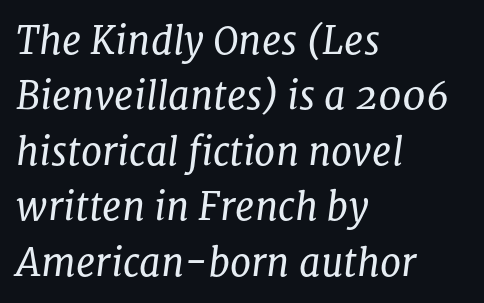
This sample has the flowing, uneven cadence of proportional lettering. Stems here are at most as thick as an everyday book face. Descenders hang freely into open space. An italicized treatment has been applied to the whole sample. Summary of vertical rhythm: regular, with standard interline spacing.
